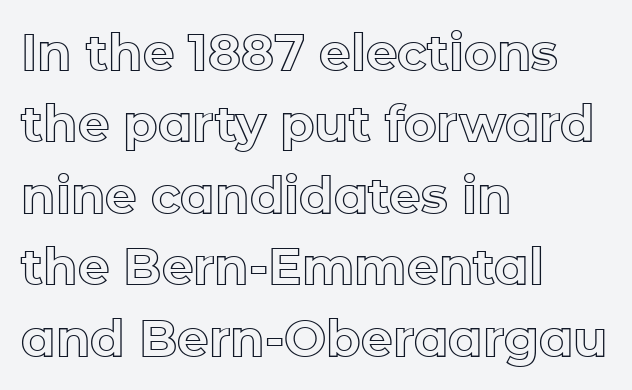
Reading down the column, the eye jumps a familiar distance to each next line. The strip under each line holds only bare page. Spacing verdict: proportional, widths tailored to each character. Horizontally, the lines are justified to the leading edge only.
